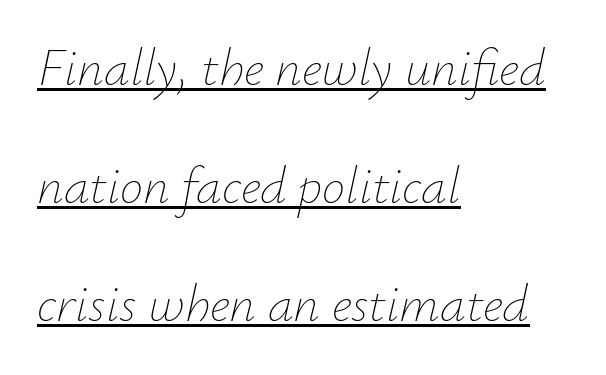
The image shows 52 px thin type, italic (leaning right); set left-aligned, loose line spacing (2.27x), normal letter spacing, underlined; low stroke contrast and a small x-height.
